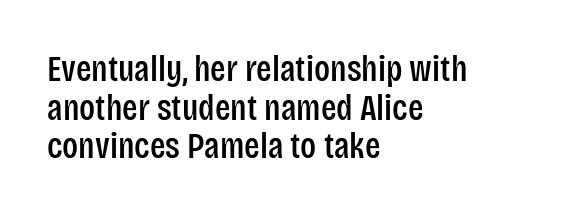
{"serif": "no", "italic": "no", "width": "condensed", "stroke_contrast": "low", "x_height": "large", "monospaced": "no", "underline": "no", "align": "left", "line_spacing": "tight", "line_spacing_ratio": 1.07, "letter_spacing": "normal", "letter_spacing_em": 0.0, "glyph_px": 36}
